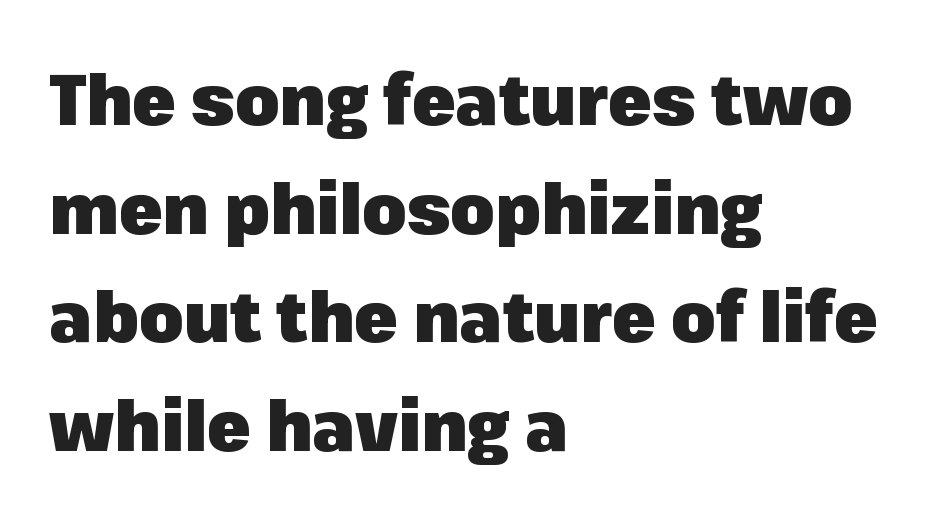
{"serif": "no", "italic": "no", "bold": "yes", "weight": "heavy", "width": "normal", "stroke_contrast": "low", "x_height": "medium", "monospaced": "no", "underline": "no", "align": "left", "line_spacing": "normal", "line_spacing_ratio": 1.53, "letter_spacing": "normal", "letter_spacing_em": 0.0, "glyph_px": 71}
